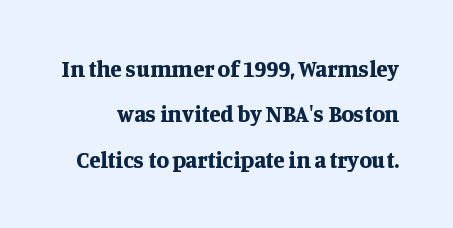
{"italic": "no", "bold": "yes", "underline": "no", "line_spacing": "loose", "line_spacing_ratio": 1.97, "letter_spacing": "normal", "letter_spacing_em": 0.0, "glyph_px": 23}
